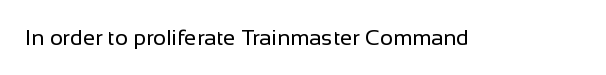
Q: Is the text bold? A: No.
Q: Is the text italic (slanted)? A: No, it is upright.
Q: Is the text underlined? A: No.
Q: Is the spacing between letters normal or unusually wide? A: Normal.
